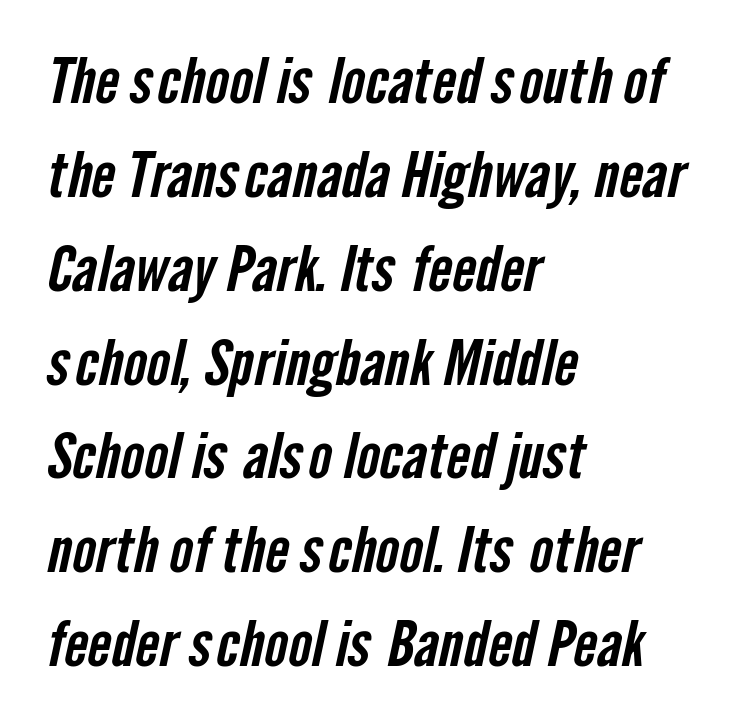
Here the designer chose a conventional face with non-uniform glyph widths. Serifs: no, the terminals of the letterforms are clean. This rendering uses left alignment, leaving the right contour irregular. The line-height multiplier appears to be the usual default.
